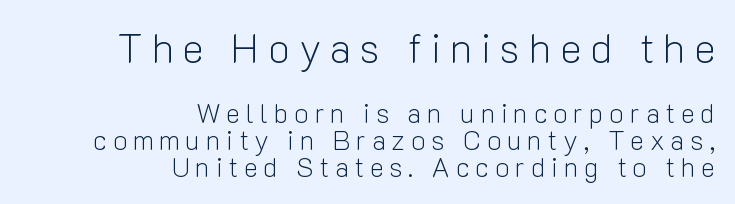
Q: Is the text bold? A: No.
Q: Is the text italic (slanted)? A: No, it is upright.
Q: Is the typeface a serif or a sans-serif typeface? A: Sans-serif.
Q: Is the text underlined? A: No.
Q: How is the paragraph aligned? A: Right-aligned.
Q: Is the spacing between letters normal or unusually wide? A: Unusually wide.
Q: Is the spacing between lines tight, normal or loose? A: Tight.
Q: Which block of text is set in a larger size, the first (top) or the second (bottom)? A: The first (top) one.
Q: Width (condensed, normal, or wide)? A: Normal.
Q: Stroke contrast? A: Low.
Q: x-height? A: Medium.
Q: Monospaced? A: No.
